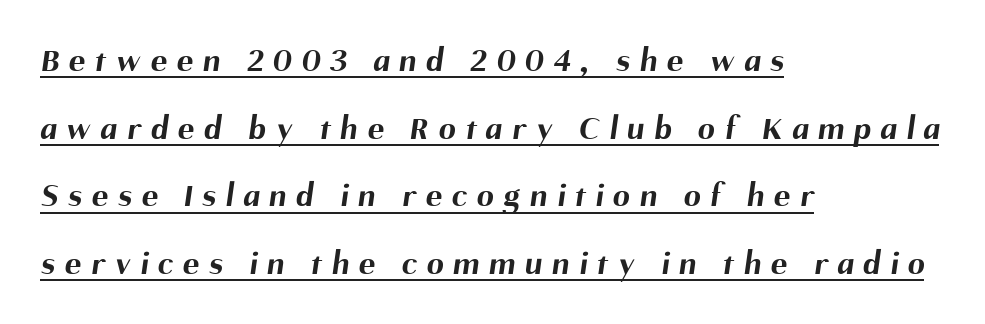
Q: Is the text bold? A: Yes.
Q: Is the typeface a serif or a sans-serif typeface? A: Sans-serif.
Q: Is the text underlined? A: Yes.
Q: How is the paragraph aligned? A: Left-aligned.
Q: Is the spacing between letters normal or unusually wide? A: Unusually wide.
Q: Is the spacing between lines tight, normal or loose? A: Loose.
Q: Width (condensed, normal, or wide)? A: Normal.
Q: Stroke contrast? A: Medium.
Q: x-height? A: Medium.
Q: Monospaced? A: No.
